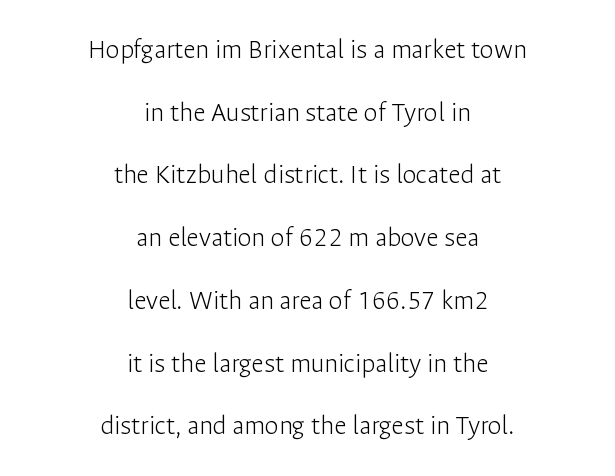
Is this a heavy cut? Hardly; it is regular or lighter. Unmarked baselines from the first word to the last. Each letter's strokes conclude bluntly, with no projecting serifs. Where is the straight margin? There isn't one; the lines are centered.
